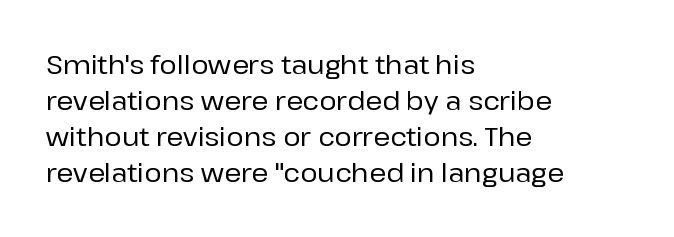
The image shows 26 px text type, upright; set left-aligned, normal line spacing (1.39x), normal letter spacing, not underlined.
